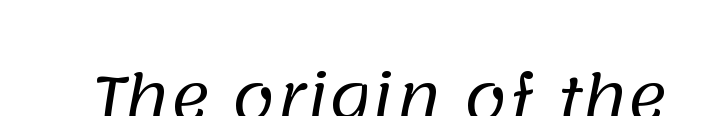
{"serif": "no", "bold": "no", "weight": "regular", "width": "normal", "stroke_contrast": "low", "x_height": "large", "monospaced": "no", "underline": "no", "letter_spacing": "normal", "letter_spacing_em": 0.0, "glyph_px": 62}
